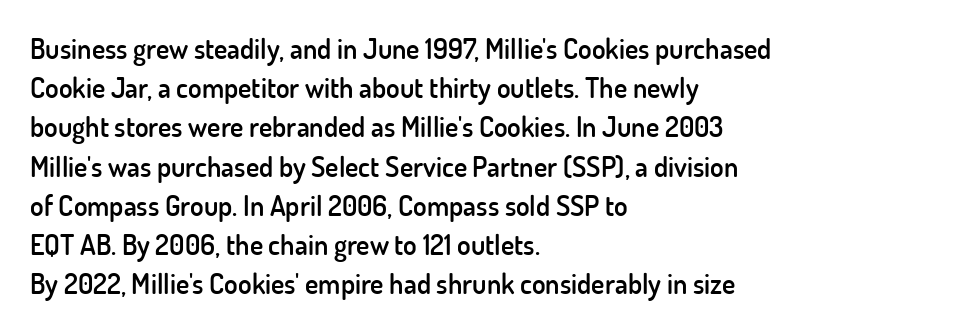
Stroke thickness is moderately raised; the sample reads as semibold. This is roman type, the default non-slanted kind. Each row of text sits above clean, open space. This sample is left-justified, so line endings fall wherever the words run out. Nothing sits at the stroke ends, so this counts as sans-serif.
